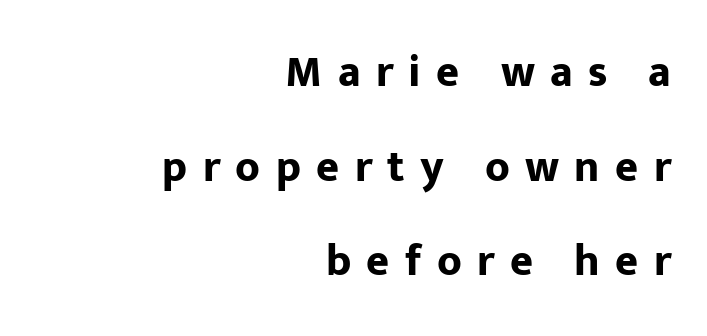
Q: Is the text bold? A: Yes.
Q: Is the text italic (slanted)? A: No, it is upright.
Q: Is the typeface a serif or a sans-serif typeface? A: Sans-serif.
Q: Is the text underlined? A: No.
Q: How is the paragraph aligned? A: Right-aligned.
Q: Is the spacing between letters normal or unusually wide? A: Unusually wide.
Q: Is the spacing between lines tight, normal or loose? A: Loose.
Q: Width (condensed, normal, or wide)? A: Normal.
Q: Stroke contrast? A: Low.
Q: x-height? A: Medium.
Q: Monospaced? A: No.
